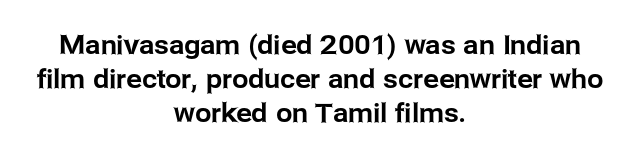
{"italic": "no", "underline": "no", "align": "center", "line_spacing": "normal", "line_spacing_ratio": 1.3, "letter_spacing": "normal", "letter_spacing_em": 0.0, "glyph_px": 26}
